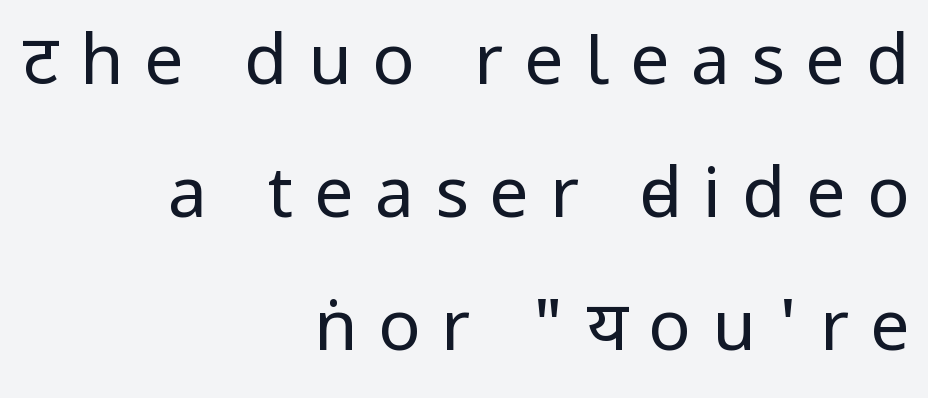
Q: Is the text bold? A: No.
Q: Is the text italic (slanted)? A: No, it is upright.
Q: Is the typeface a serif or a sans-serif typeface? A: Sans-serif.
Q: Is the text underlined? A: No.
Q: How is the paragraph aligned? A: Right-aligned.
Q: Is the spacing between letters normal or unusually wide? A: Unusually wide.
Q: Is the spacing between lines tight, normal or loose? A: Loose.
Q: Width (condensed, normal, or wide)? A: Condensed.
Q: Stroke contrast? A: Low.
Q: x-height? A: Large.
Q: Monospaced? A: No.
